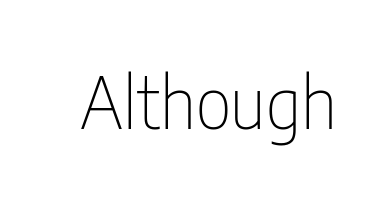
The image shows 71 px thin, condensed sans-serif type, upright; set normal letter spacing, not underlined; low stroke contrast and a medium x-height.
